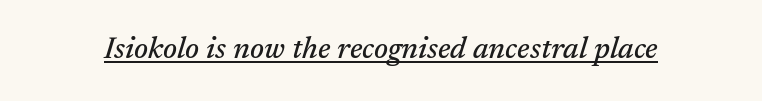
The image shows 30 px serif type, italic (leaning right); set normal letter spacing, underlined; medium stroke contrast and a medium x-height.
